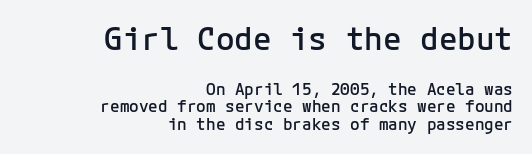
The image shows 31 px semibold sans-serif type, upright, monospaced; set right-aligned, tight line spacing (1.12x), normal letter spacing, not underlined; the first (top) block is 1.94x larger; low stroke contrast and a medium x-height.
